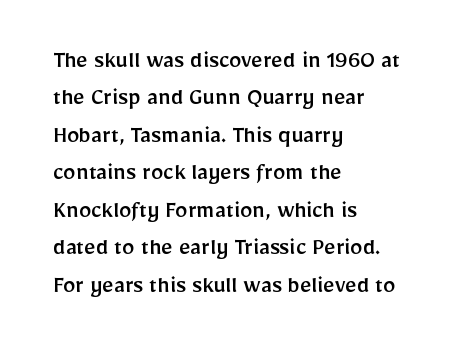
{"italic": "no", "underline": "no", "align": "left", "line_spacing": "normal", "line_spacing_ratio": 1.5, "letter_spacing": "normal", "letter_spacing_em": 0.0, "glyph_px": 25}
